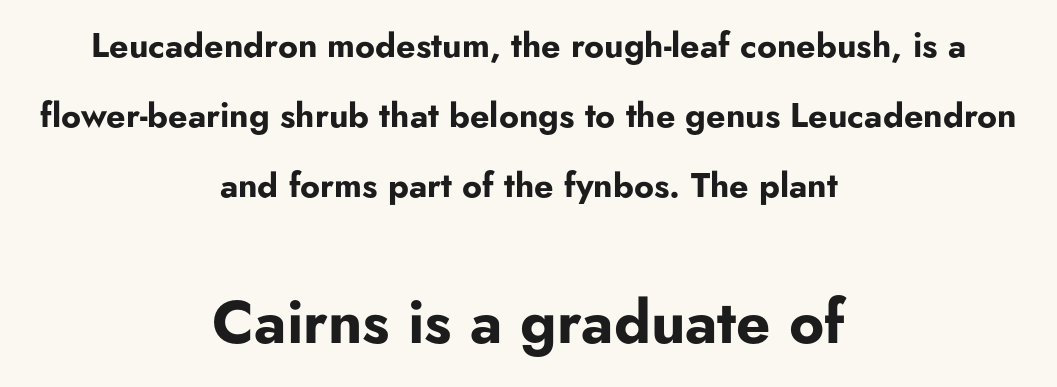
{"serif": "no", "italic": "no", "bold": "yes", "weight": "bold", "width": "normal", "stroke_contrast": "low", "x_height": "small", "monospaced": "no", "underline": "no", "align": "center", "line_spacing": "loose", "line_spacing_ratio": 2.06, "letter_spacing": "normal", "letter_spacing_em": 0.0, "larger_block": "second", "size_ratio": 1.76, "glyph_px": 60}
